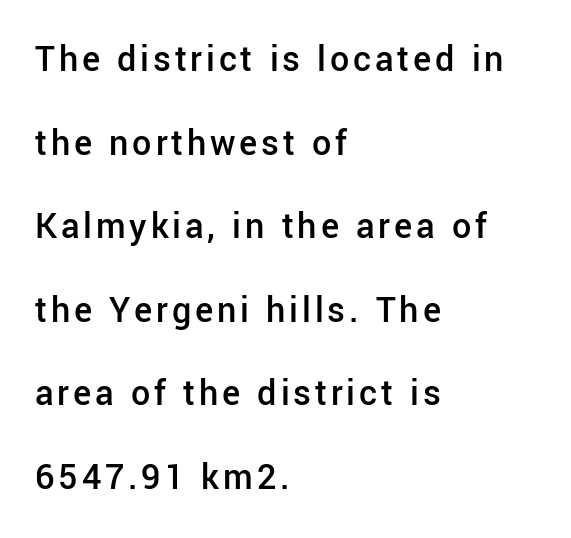
Q: Is the text bold? A: Semi-bold.
Q: Is the text italic (slanted)? A: No, it is upright.
Q: Is the typeface a serif or a sans-serif typeface? A: Sans-serif.
Q: Is the text underlined? A: No.
Q: How is the paragraph aligned? A: Left-aligned.
Q: Is the spacing between lines tight, normal or loose? A: Loose.
Q: Width (condensed, normal, or wide)? A: Normal.
Q: Stroke contrast? A: Low.
Q: x-height? A: Medium.
Q: Monospaced? A: No.
